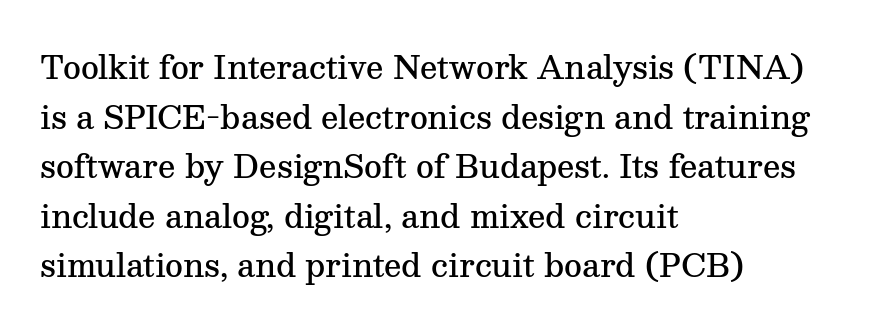
Q: Is the text bold? A: Semi-bold.
Q: Is the text italic (slanted)? A: No, it is upright.
Q: Is the typeface a serif or a sans-serif typeface? A: Serif.
Q: Is the text underlined? A: No.
Q: How is the paragraph aligned? A: Left-aligned.
Q: Is the spacing between letters normal or unusually wide? A: Normal.
Q: Is the spacing between lines tight, normal or loose? A: Normal.
Q: Width (condensed, normal, or wide)? A: Normal.
Q: Stroke contrast? A: Medium.
Q: x-height? A: Medium.
Q: Monospaced? A: No.
